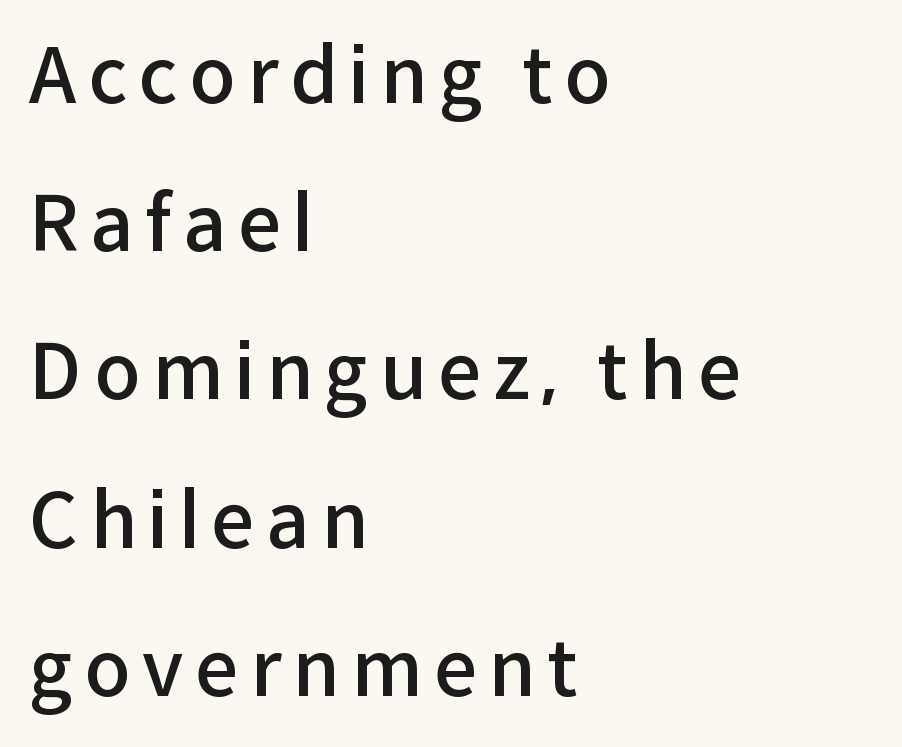
Q: Is the text bold? A: Semi-bold.
Q: Is the text italic (slanted)? A: No, it is upright.
Q: Is the typeface a serif or a sans-serif typeface? A: Sans-serif.
Q: Is the text underlined? A: No.
Q: How is the paragraph aligned? A: Left-aligned.
Q: Is the spacing between lines tight, normal or loose? A: Loose.
Q: Width (condensed, normal, or wide)? A: Normal.
Q: Stroke contrast? A: Low.
Q: x-height? A: Medium.
Q: Monospaced? A: No.
